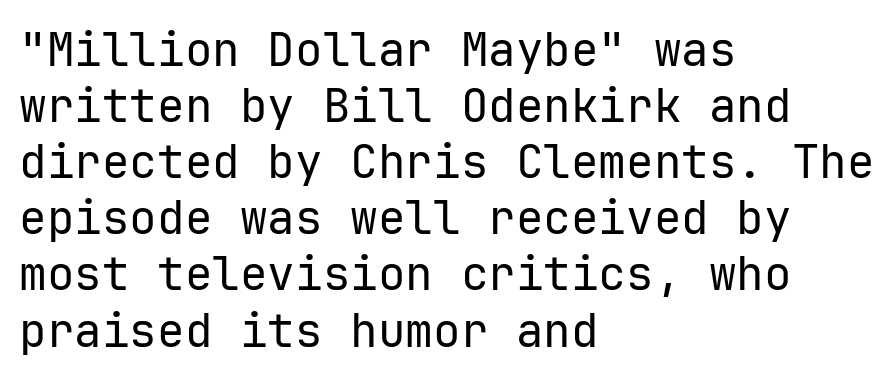
The image shows 46 px regular-weight sans-serif type, upright; set left-aligned, line spacing 1.22x, normal letter spacing, not underlined; low stroke contrast and a medium x-height.
